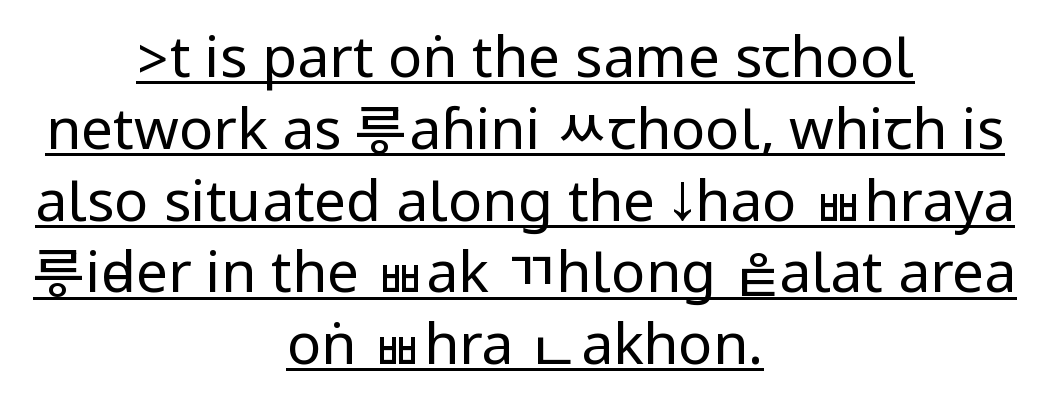
{"serif": "no", "italic": "no", "bold": "no", "weight": "regular", "width": "condensed", "stroke_contrast": "low", "underline": "yes", "align": "center", "line_spacing": "normal", "line_spacing_ratio": 1.26, "letter_spacing": "normal", "letter_spacing_em": 0.0, "glyph_px": 57}
